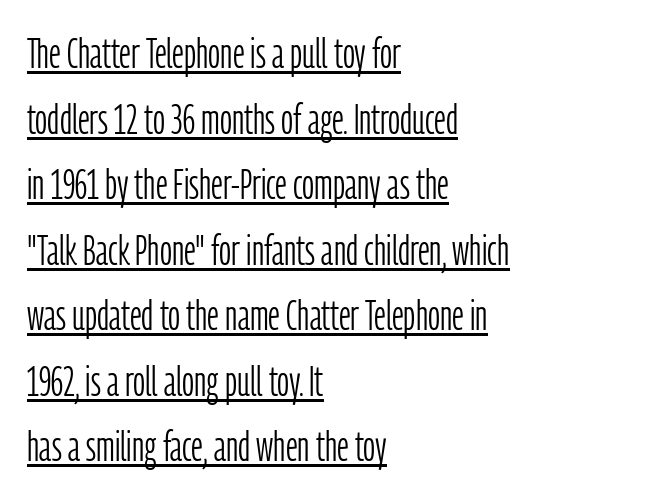
Q: Is the text bold? A: No.
Q: Is the text italic (slanted)? A: No, it is upright.
Q: Is the typeface a serif or a sans-serif typeface? A: Sans-serif.
Q: Is the text underlined? A: Yes.
Q: How is the paragraph aligned? A: Left-aligned.
Q: Is the spacing between letters normal or unusually wide? A: Normal.
Q: Is the spacing between lines tight, normal or loose? A: Normal.
Q: Width (condensed, normal, or wide)? A: Condensed.
Q: Stroke contrast? A: Low.
Q: x-height? A: Medium.
Q: Monospaced? A: No.
